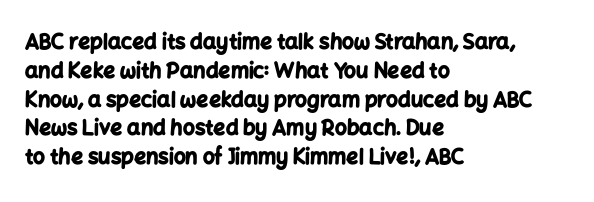
Leftover space on each line is placed entirely after the last word. The baseline area is clear. Tracking value appears to be zero — textbook default spacing. Is the type bold? Yes — the strokes are clearly thick and heavy.
